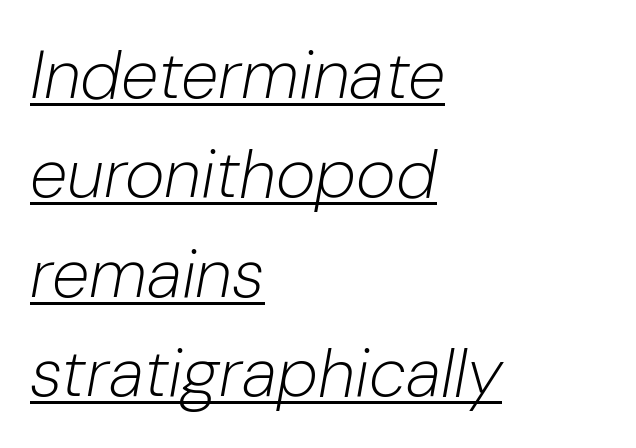
The image shows 68 px light type, italic (leaning right); set left-aligned, normal line spacing (1.46x), normal letter spacing, underlined; low stroke contrast and a medium x-height.
